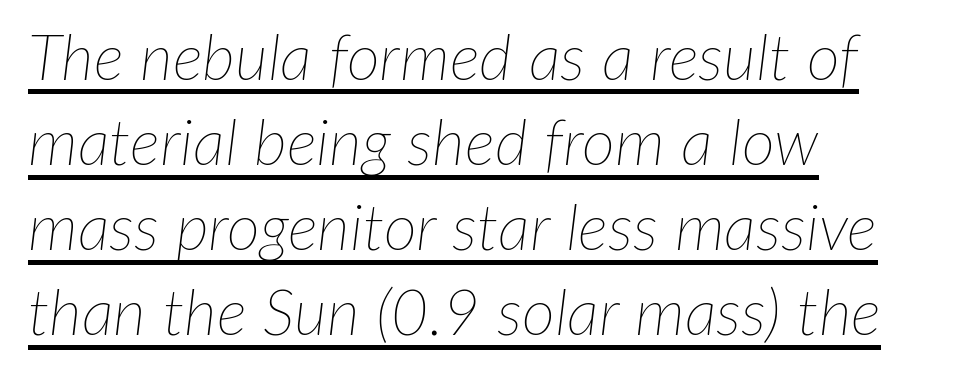
The image shows 64 px thin type, italic (leaning right); set left-aligned, normal line spacing (1.33x), normal letter spacing, underlined; low stroke contrast and a medium x-height.
